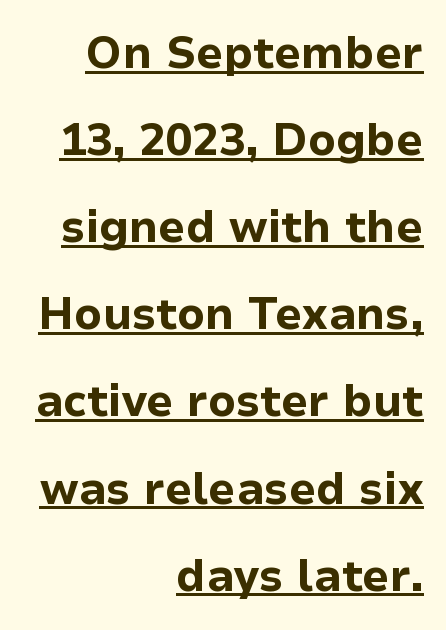
Is there an underline? Yes — a line sits under the letters. The lines are spread far apart with generous leading. The paragraph shown leans on its right margin. Do the characters align in a grid? No, the font is proportional. A roman cut, with each character standing at attention. Standard letterfit; no display-style spreading of the glyphs.
